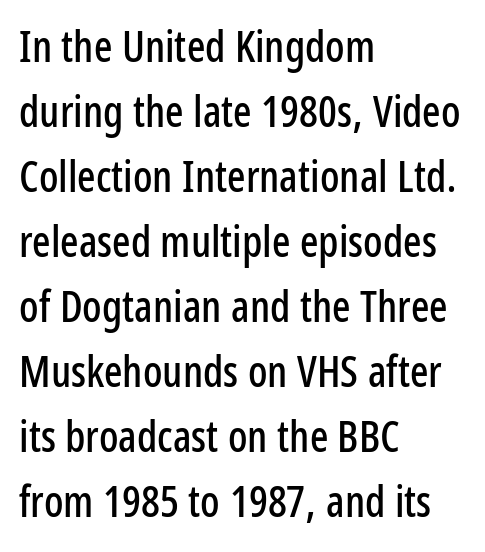
The glyphs in this specimen are sans serif. The face used here is proportionally spaced, like ordinary book or web type. Does the lettering tilt? It doesn't — this is upright. Has an underline been added? It has not. Each word holds together tightly as a unit, with standard inter-letter gaps. The rendering anchors every line to the left-hand side.
